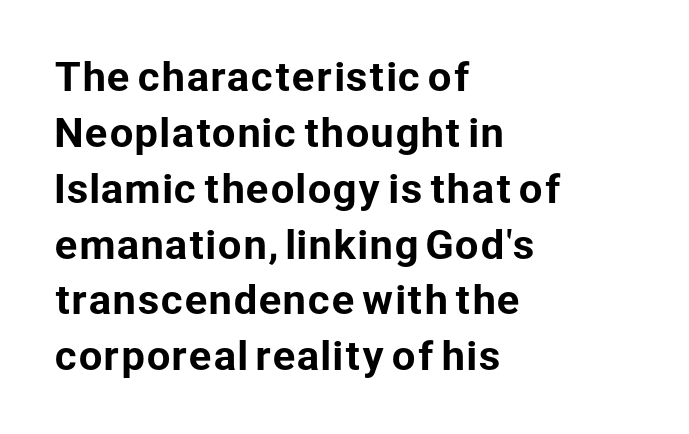
The image shows 38 px sans-serif type, upright; set left-aligned, normal line spacing (1.47x), normal letter spacing, not underlined; low stroke contrast and a medium x-height.
